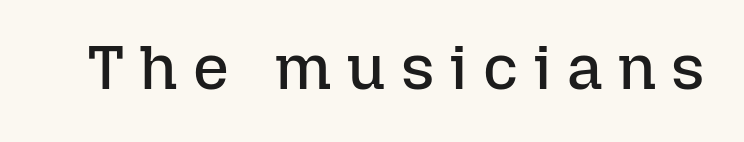
Is the letter spacing exaggerated? Yes — the characters are pushed far apart. Do the characters align in a grid? No, the font is proportional. Bold? No — there's no thickening of the strokes. The space directly below the letters is spotless. These lines were composed using upright roman letters.
